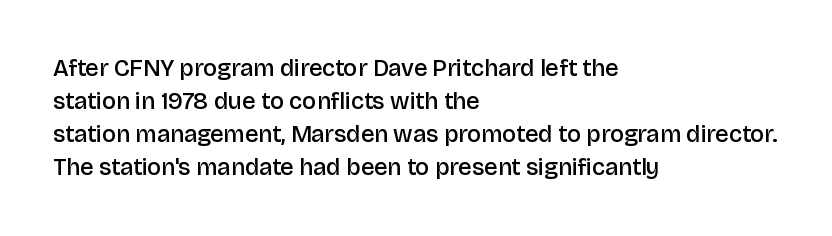
The image shows 24 px text type, upright; set left-aligned, normal line spacing (1.38x), normal letter spacing, not underlined.
